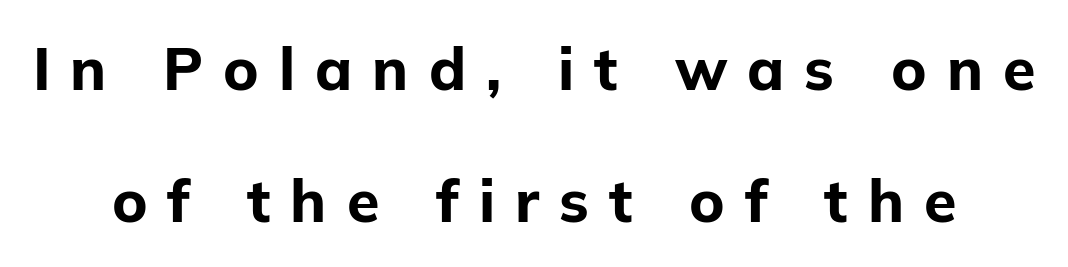
Q: Is the text bold? A: Yes.
Q: Is the text italic (slanted)? A: No, it is upright.
Q: Is the typeface a serif or a sans-serif typeface? A: Sans-serif.
Q: Is the text underlined? A: No.
Q: Is the spacing between letters normal or unusually wide? A: Unusually wide.
Q: Is the spacing between lines tight, normal or loose? A: Loose.
Q: Width (condensed, normal, or wide)? A: Normal.
Q: Stroke contrast? A: Low.
Q: x-height? A: Medium.
Q: Monospaced? A: No.
